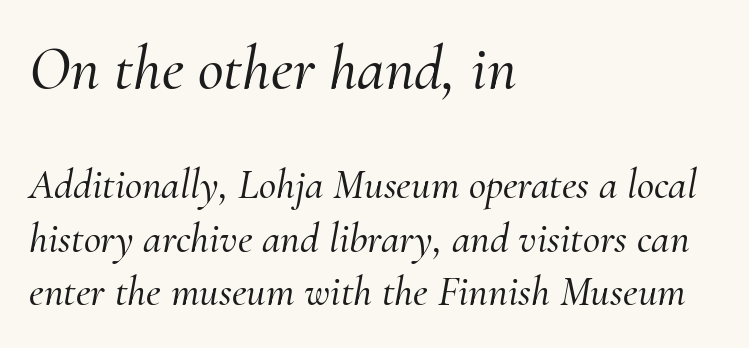
Q: Is the text italic (slanted)? A: Yes, it leans right by about 10 degrees.
Q: Is the typeface a serif or a sans-serif typeface? A: Serif.
Q: Is the text underlined? A: No.
Q: How is the paragraph aligned? A: Left-aligned.
Q: Is the spacing between letters normal or unusually wide? A: Normal.
Q: Is the spacing between lines tight, normal or loose? A: Normal.
Q: Which block of text is set in a larger size, the first (top) or the second (bottom)? A: The first (top) one.
Q: Width (condensed, normal, or wide)? A: Normal.
Q: Stroke contrast? A: Medium.
Q: x-height? A: Small.
Q: Monospaced? A: No.
